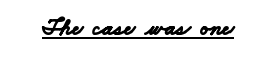
Emphasis by weight is at full strength: bold. Look at the tracking — it's just the regular setting, nothing added. Does a line run under the words? Yes, clearly.
